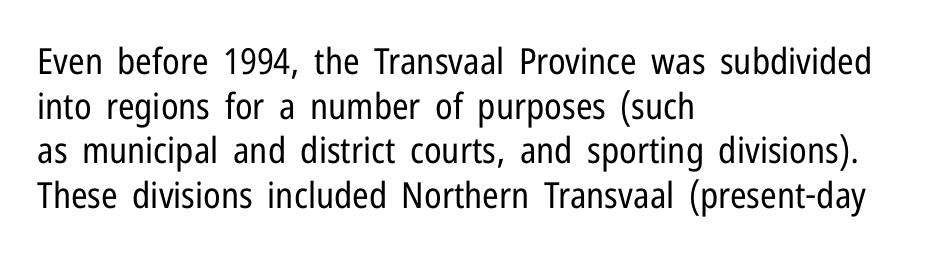
The zone under the glyphs is completely vacant. The face used here is proportionally spaced, like ordinary book or web type. The designer went with a sans here, leaving each stem footless. Ordinary non-slanted type is in use.
